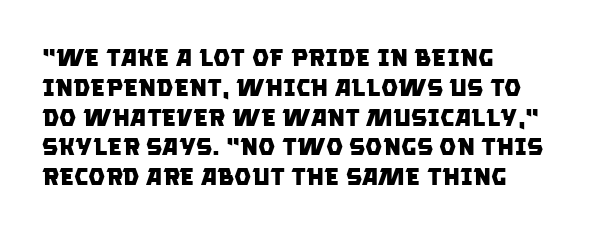
Q: Is the text bold? A: Yes.
Q: Is the text underlined? A: No.
Q: How is the paragraph aligned? A: Left-aligned.
Q: Is the spacing between letters normal or unusually wide? A: Normal.
